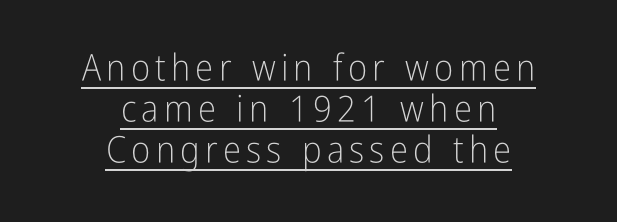
The image shows 37 px light, condensed sans-serif type, upright; set centered, tight line spacing (1.11x), underlined; low stroke contrast and a medium x-height.
